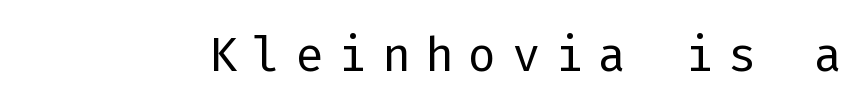
{"serif": "no", "italic": "no", "bold": "no", "weight": "light", "width": "normal", "stroke_contrast": "low", "x_height": "medium", "monospaced": "yes", "underline": "no", "letter_spacing": "wide", "letter_spacing_em": 0.22, "glyph_px": 67}
